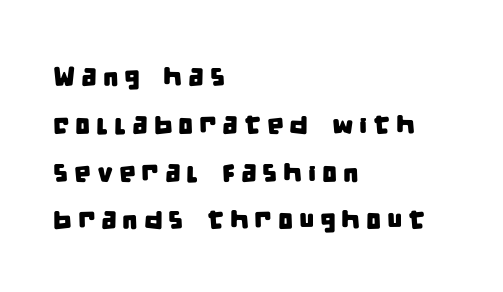
The image shows 27 px text type; set left-aligned, line spacing 1.77x, unusually wide letter spacing (+0.21 em), not underlined.
